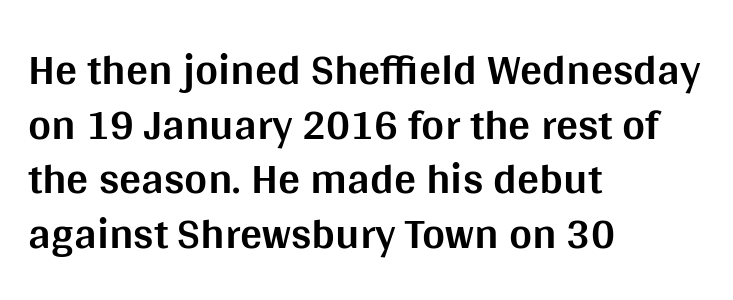
Q: Is the text bold? A: Yes.
Q: Is the text italic (slanted)? A: No, it is upright.
Q: Is the typeface a serif or a sans-serif typeface? A: Sans-serif.
Q: Is the text underlined? A: No.
Q: How is the paragraph aligned? A: Left-aligned.
Q: Is the spacing between letters normal or unusually wide? A: Normal.
Q: Width (condensed, normal, or wide)? A: Normal.
Q: Stroke contrast? A: Medium.
Q: x-height? A: Large.
Q: Monospaced? A: No.
